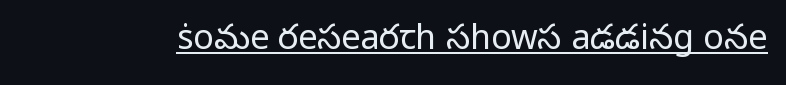
Q: Is the text bold? A: No.
Q: Is the text italic (slanted)? A: No, it is upright.
Q: Is the typeface a serif or a sans-serif typeface? A: Sans-serif.
Q: Is the text underlined? A: Yes.
Q: Is the spacing between letters normal or unusually wide? A: Normal.
Q: Width (condensed, normal, or wide)? A: Normal.
Q: Stroke contrast? A: Low.
Q: x-height? A: Medium.
Q: Monospaced? A: No.
